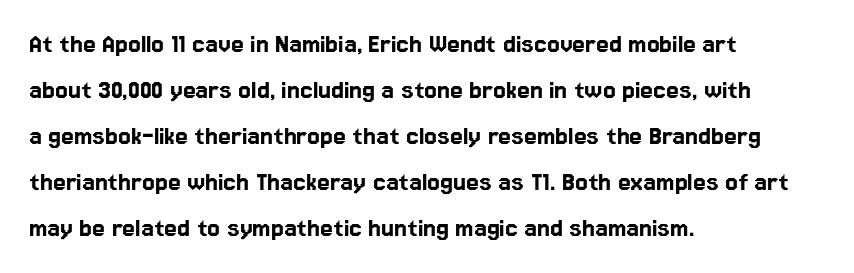
{"serif": "no", "italic": "no", "width": "normal", "stroke_contrast": "low", "x_height": "medium", "monospaced": "no", "underline": "no", "align": "left", "line_spacing": "normal", "line_spacing_ratio": 1.59, "letter_spacing": "normal", "letter_spacing_em": 0.0, "glyph_px": 29}
